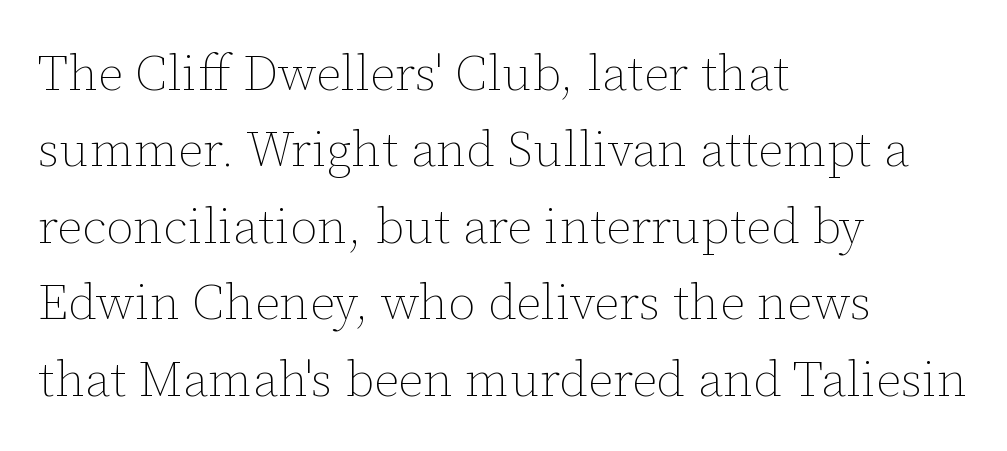
{"italic": "no", "bold": "no", "weight": "thin", "width": "normal", "stroke_contrast": "low", "x_height": "medium", "monospaced": "no", "underline": "no", "align": "left", "line_spacing": "normal", "line_spacing_ratio": 1.53, "letter_spacing": "normal", "letter_spacing_em": 0.0, "glyph_px": 50}
